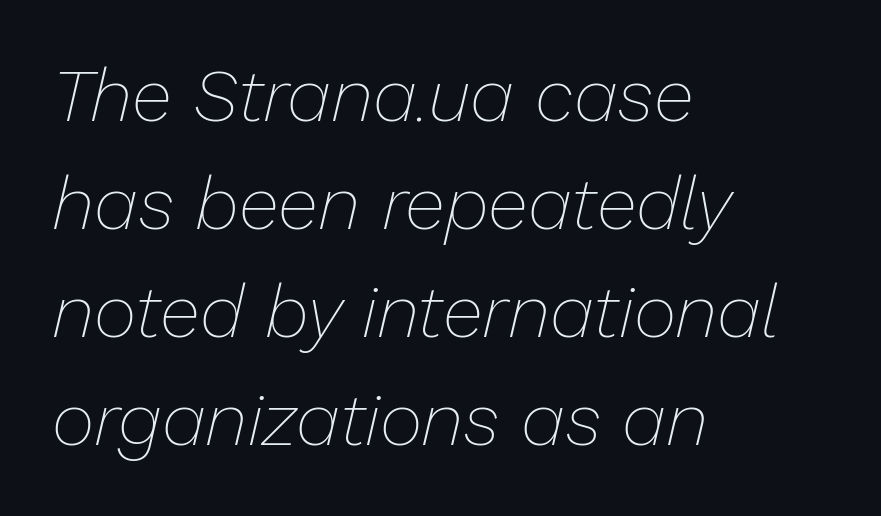
Q: Is the text bold? A: No.
Q: Is the text italic (slanted)? A: Yes, it leans right by about 13 degrees.
Q: Is the text underlined? A: No.
Q: How is the paragraph aligned? A: Left-aligned.
Q: Is the spacing between letters normal or unusually wide? A: Normal.
Q: Is the spacing between lines tight, normal or loose? A: Normal.
Q: Width (condensed, normal, or wide)? A: Normal.
Q: Stroke contrast? A: Low.
Q: x-height? A: Medium.
Q: Monospaced? A: No.
